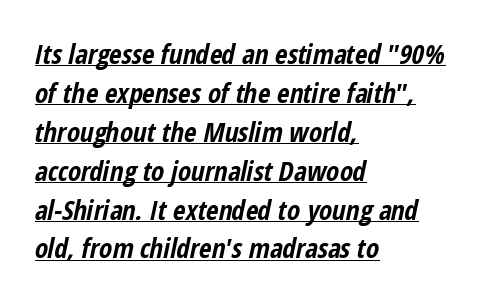
The image shows 27 px bold type, italic (leaning right); set left-aligned, normal line spacing (1.44x), normal letter spacing, underlined.
